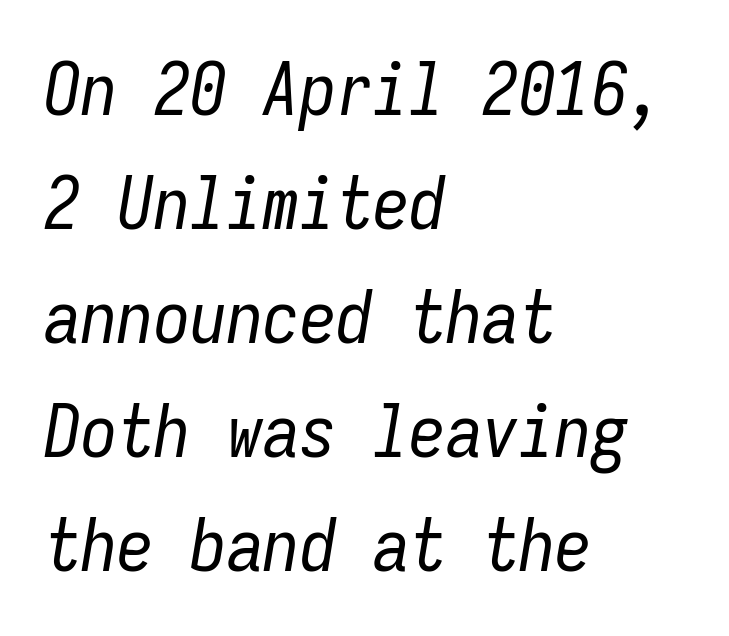
The image shows 73 px regular-weight, condensed type, italic (leaning right), monospaced; set left-aligned, normal line spacing (1.56x), normal letter spacing, not underlined; low stroke contrast and a medium x-height.
